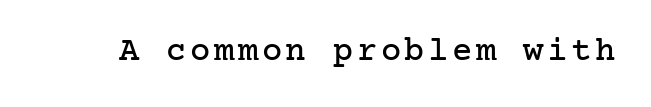
The specimen reads as upright at a glance. Check where the strokes stop: tiny serifs finish them off. The words here are not underlined.
